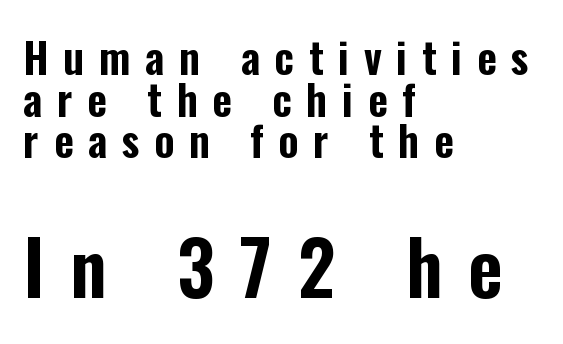
{"serif": "no", "italic": "no", "width": "condensed", "stroke_contrast": "low", "x_height": "medium", "monospaced": "no", "underline": "no", "align": "left", "line_spacing": "tight", "line_spacing_ratio": 0.97, "letter_spacing": "wide", "letter_spacing_em": 0.34, "larger_block": "second", "size_ratio": 1.74, "glyph_px": 75}
